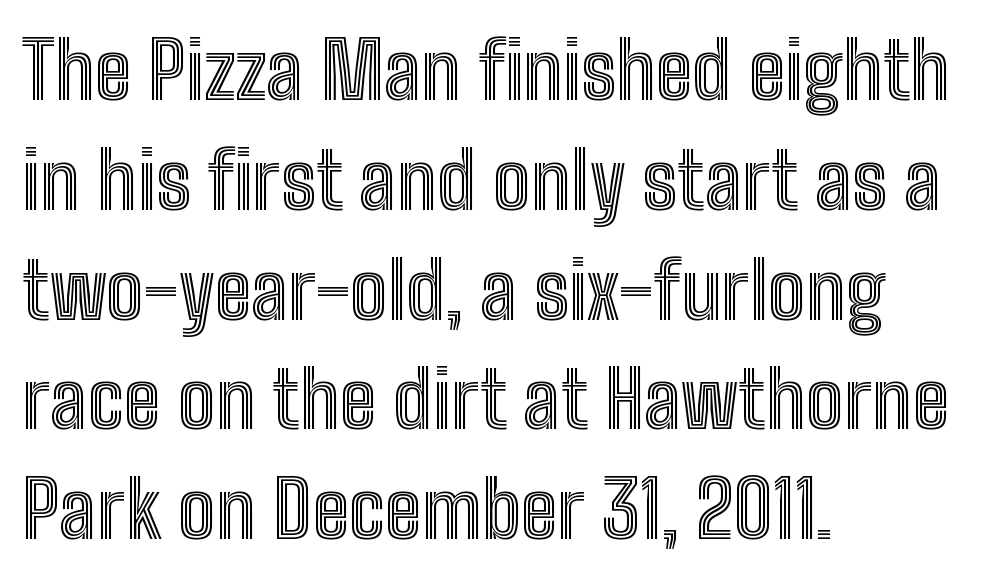
The image shows 79 px condensed type, upright; set left-aligned, normal line spacing (1.39x), normal letter spacing, not underlined; a medium x-height.
